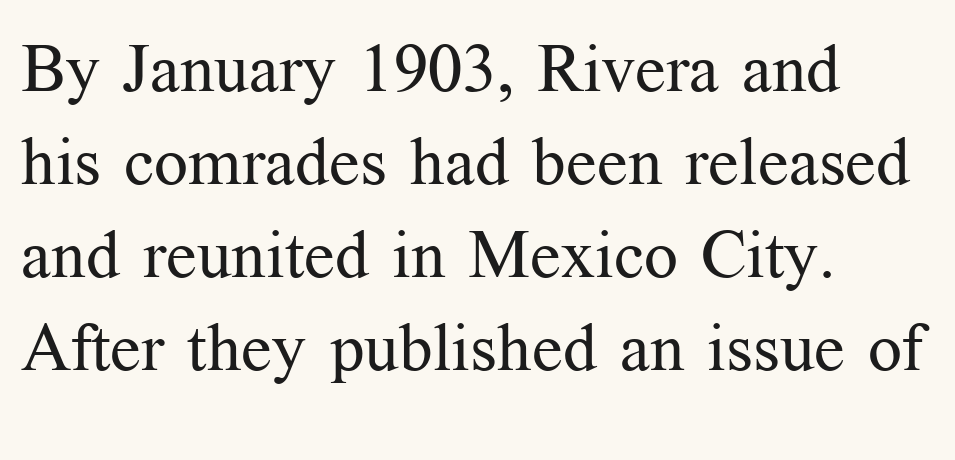
The image shows 67 px regular-weight serif type, upright; set left-aligned, normal line spacing (1.39x), normal letter spacing, not underlined; medium stroke contrast and a medium x-height.
